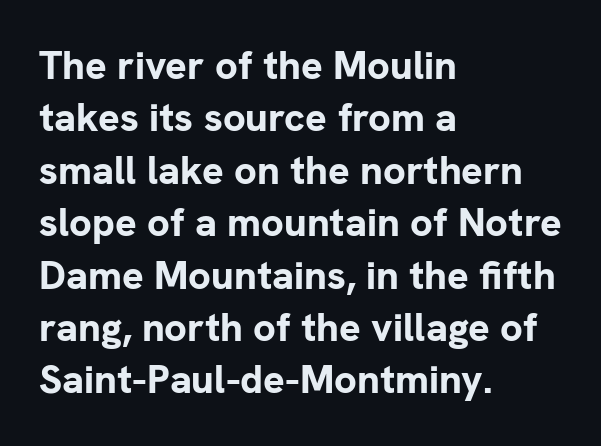
Q: Is the text bold? A: Yes.
Q: Is the text italic (slanted)? A: No, it is upright.
Q: Is the typeface a serif or a sans-serif typeface? A: Sans-serif.
Q: Is the text underlined? A: No.
Q: How is the paragraph aligned? A: Left-aligned.
Q: Is the spacing between letters normal or unusually wide? A: Normal.
Q: Is the spacing between lines tight, normal or loose? A: Normal.
Q: Width (condensed, normal, or wide)? A: Normal.
Q: Stroke contrast? A: Low.
Q: x-height? A: Medium.
Q: Monospaced? A: No.
